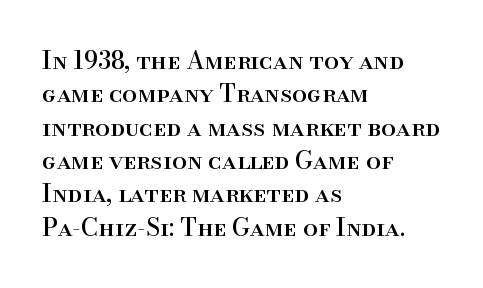
Q: Is the text italic (slanted)? A: No, it is upright.
Q: Is the text underlined? A: No.
Q: How is the paragraph aligned? A: Left-aligned.
Q: Is the spacing between letters normal or unusually wide? A: Normal.
Q: Is the spacing between lines tight, normal or loose? A: Normal.
